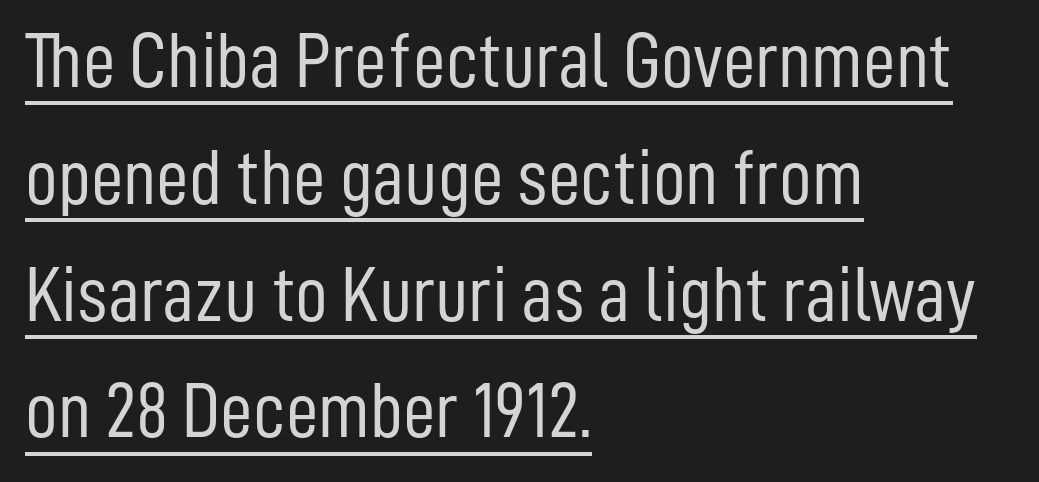
{"serif": "no", "italic": "no", "bold": "no", "weight": "light", "width": "condensed", "stroke_contrast": "low", "x_height": "medium", "monospaced": "no", "underline": "yes", "align": "left", "line_spacing": "normal", "line_spacing_ratio": 1.46, "letter_spacing": "normal", "letter_spacing_em": 0.0, "glyph_px": 80}
